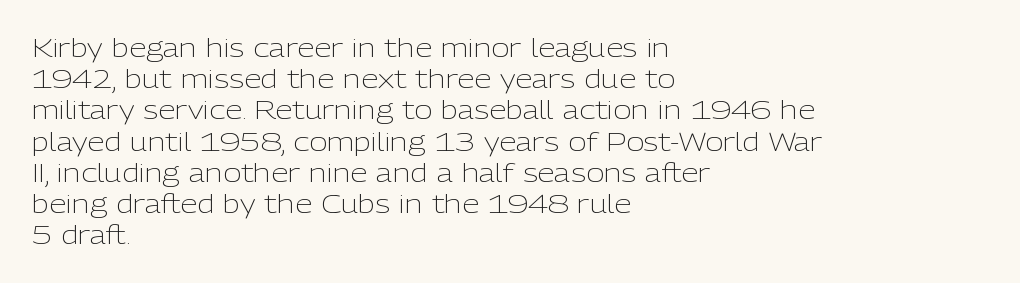
{"italic": "no", "bold": "no", "underline": "no", "align": "left", "line_spacing": "normal", "line_spacing_ratio": 1.25, "letter_spacing": "normal", "letter_spacing_em": 0.0, "glyph_px": 25}
